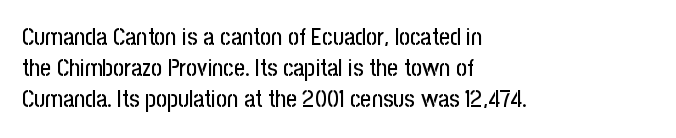
The image shows 24 px text type, upright; set left-aligned, normal line spacing (1.3x), normal letter spacing, not underlined.
